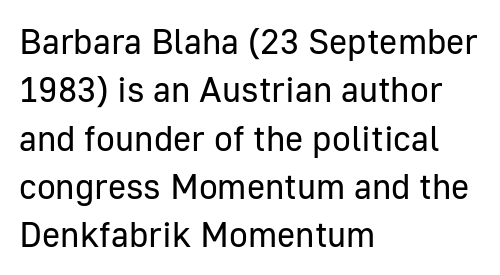
The image shows 35 px regular-weight sans-serif type, upright; set left-aligned, normal line spacing (1.38x), normal letter spacing, not underlined; low stroke contrast and a medium x-height.
